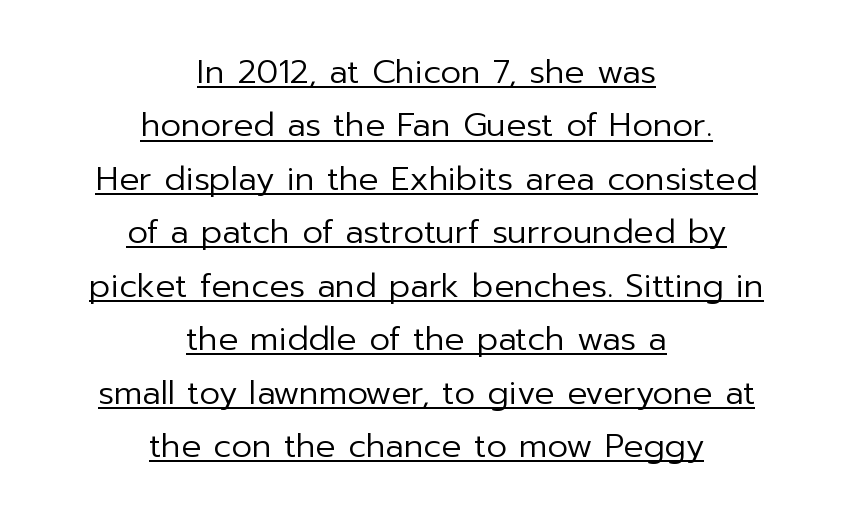
The image shows 33 px regular-weight sans-serif type, upright; set centered, normal line spacing (1.62x), normal letter spacing, underlined; low stroke contrast and a medium x-height.
